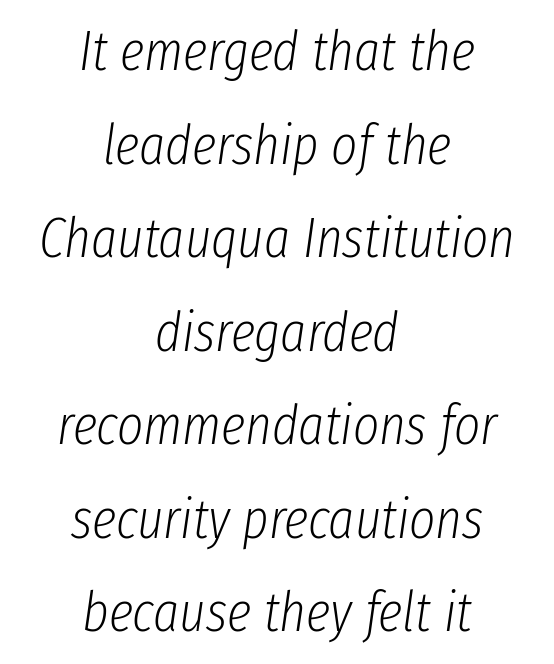
{"italic": "yes", "lean": "right", "slant_degrees": 8, "bold": "no", "weight": "light", "width": "condensed", "stroke_contrast": "low", "x_height": "medium", "monospaced": "no", "underline": "no", "align": "center", "line_spacing": "normal", "line_spacing_ratio": 1.67, "letter_spacing": "normal", "letter_spacing_em": 0.0, "glyph_px": 56}
